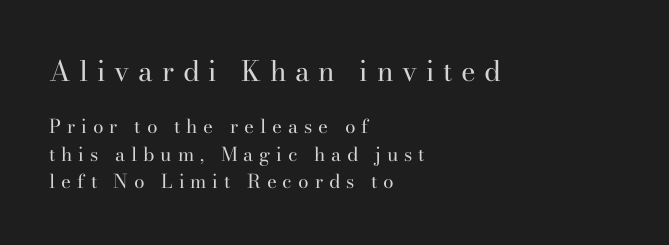
Does the copy run flush right? No — it runs flush left. The initial chunk of copy outweighs the following chunk in type size. Loose tracking; the words dissolve into strings of separated letters. Just letters on the line, the space beneath them empty.
